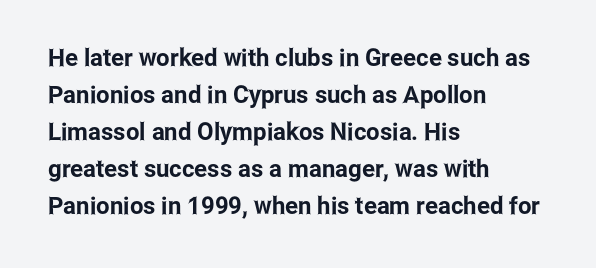
This is roman type, the default non-slanted kind. The lines in this sample share a left origin and differ only in where they stop. Glance below the letters and you will spot only blank space. The line-height multiplier appears to be the usual default. No extra tracking has been applied to these lines.
